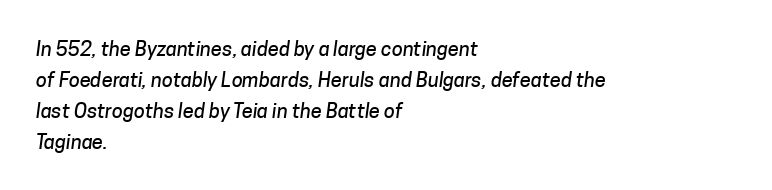
Q: Is the text underlined? A: No.
Q: How is the paragraph aligned? A: Left-aligned.
Q: Is the spacing between letters normal or unusually wide? A: Normal.
Q: Is the spacing between lines tight, normal or loose? A: Normal.
